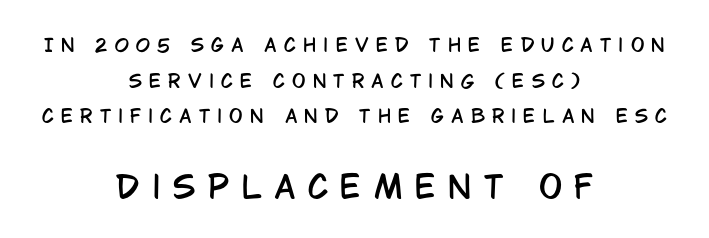
Grotesque or geometric, the face here clearly has no serifs. The line-height multiplier appears high, well above default. Is the lower block the larger one? Yes — the lower block carries the bigger type. Ascenders rise straight up at ninety degrees. Caption: multi-line text, centered on the measure. Beneath every word, the page is bare.
